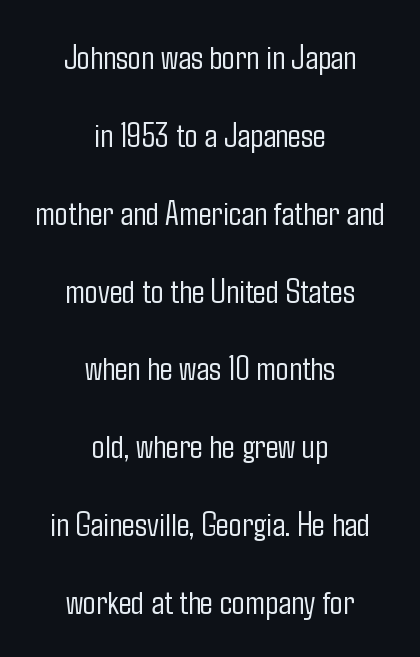
The image shows 34 px light, condensed sans-serif type, upright; set centered, loose line spacing (2.29x), normal letter spacing, not underlined; low stroke contrast and a medium x-height.
